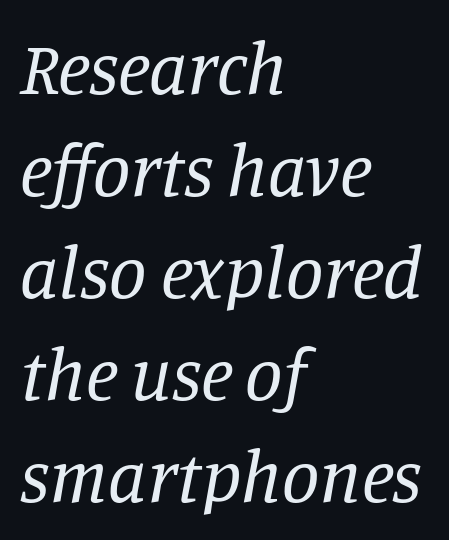
The image shows 75 px regular-weight serif type, italic (leaning right); set left-aligned, normal line spacing (1.36x), normal letter spacing, not underlined; low stroke contrast and a large x-height.
